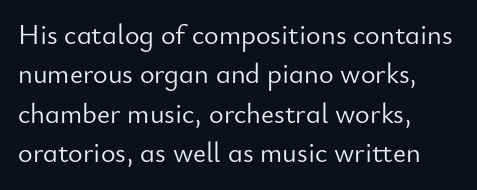
The image shows 28 px light sans-serif type, upright; set left-aligned, normal line spacing (1.41x), normal letter spacing, not underlined; low stroke contrast and a small x-height.
